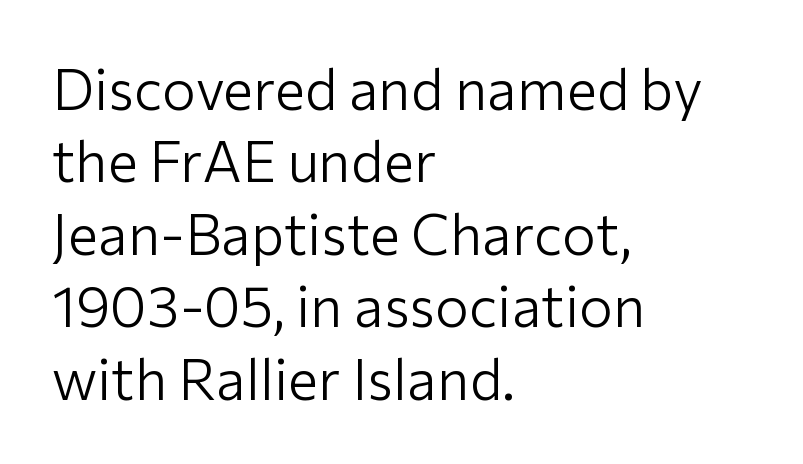
{"serif": "no", "italic": "no", "bold": "no", "weight": "light", "width": "normal", "stroke_contrast": "low", "x_height": "medium", "monospaced": "no", "underline": "no", "align": "left", "line_spacing": "normal", "line_spacing_ratio": 1.27, "letter_spacing": "normal", "letter_spacing_em": 0.0, "glyph_px": 57}
